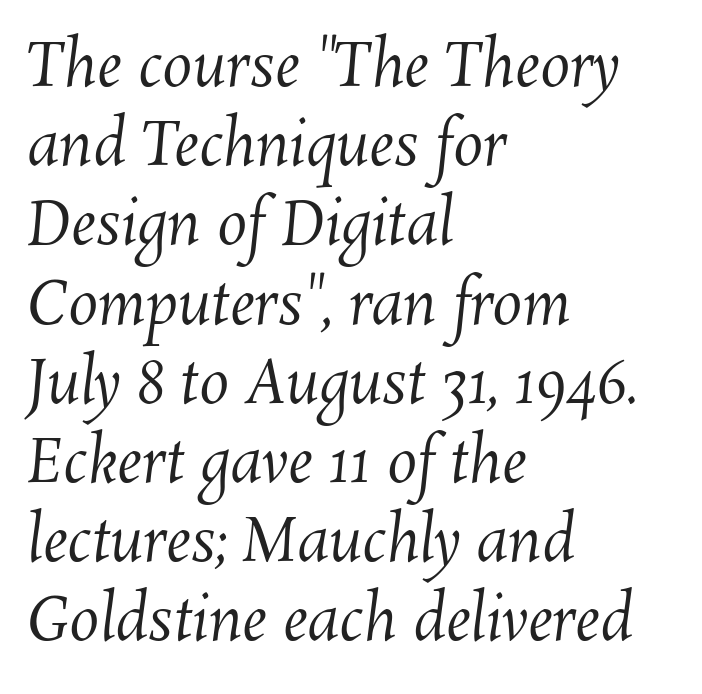
{"bold": "no", "weight": "regular", "width": "normal", "stroke_contrast": "medium", "x_height": "medium", "monospaced": "no", "underline": "no", "align": "left", "line_spacing": "normal", "line_spacing_ratio": 1.32, "letter_spacing": "normal", "letter_spacing_em": 0.0, "glyph_px": 60}
